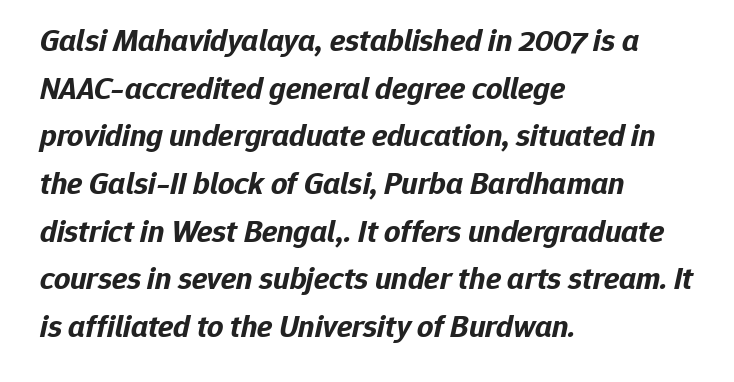
Q: Is the text bold? A: Yes.
Q: Is the text italic (slanted)? A: Yes, it leans right by about 12 degrees.
Q: Is the text underlined? A: No.
Q: How is the paragraph aligned? A: Left-aligned.
Q: Is the spacing between letters normal or unusually wide? A: Normal.
Q: Is the spacing between lines tight, normal or loose? A: Normal.
Q: Width (condensed, normal, or wide)? A: Normal.
Q: Stroke contrast? A: Low.
Q: x-height? A: Medium.
Q: Monospaced? A: No.
